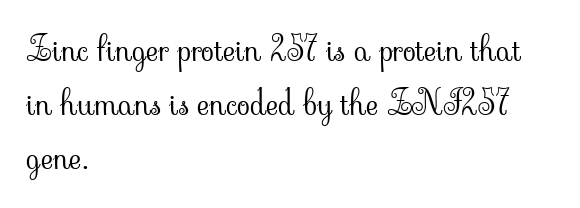
Q: Is the text bold? A: No.
Q: Is the text italic (slanted)? A: No, it is upright.
Q: Is the typeface a serif or a sans-serif typeface? A: Serif.
Q: Is the text underlined? A: No.
Q: How is the paragraph aligned? A: Left-aligned.
Q: Is the spacing between letters normal or unusually wide? A: Normal.
Q: Is the spacing between lines tight, normal or loose? A: Normal.
Q: Width (condensed, normal, or wide)? A: Normal.
Q: Stroke contrast? A: Low.
Q: x-height? A: Small.
Q: Monospaced? A: No.
